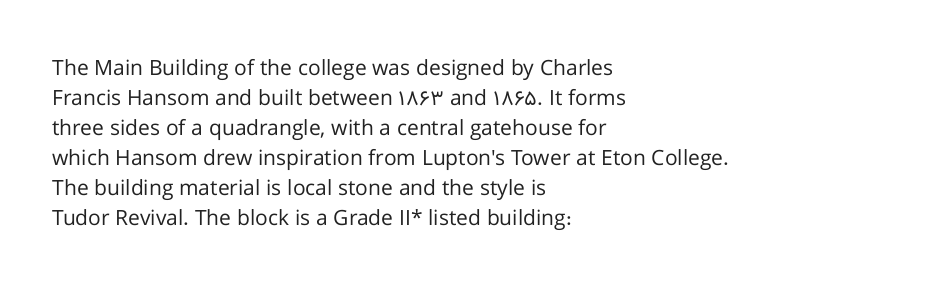
Q: Is the text bold? A: No.
Q: Is the text italic (slanted)? A: No, it is upright.
Q: Is the text underlined? A: No.
Q: How is the paragraph aligned? A: Left-aligned.
Q: Is the spacing between letters normal or unusually wide? A: Normal.
Q: Is the spacing between lines tight, normal or loose? A: Normal.
